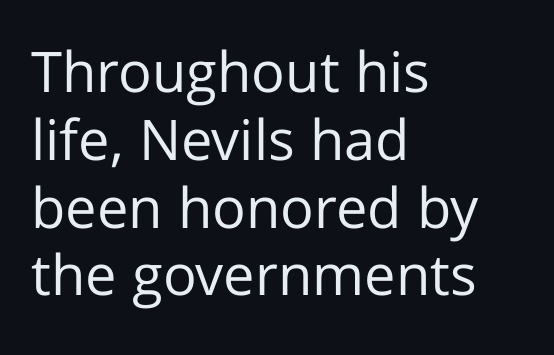
{"serif": "no", "italic": "no", "bold": "no", "weight": "regular", "width": "normal", "stroke_contrast": "low", "x_height": "medium", "monospaced": "no", "underline": "no", "align": "left", "line_spacing_ratio": 1.21, "letter_spacing": "normal", "letter_spacing_em": 0.0, "glyph_px": 56}
